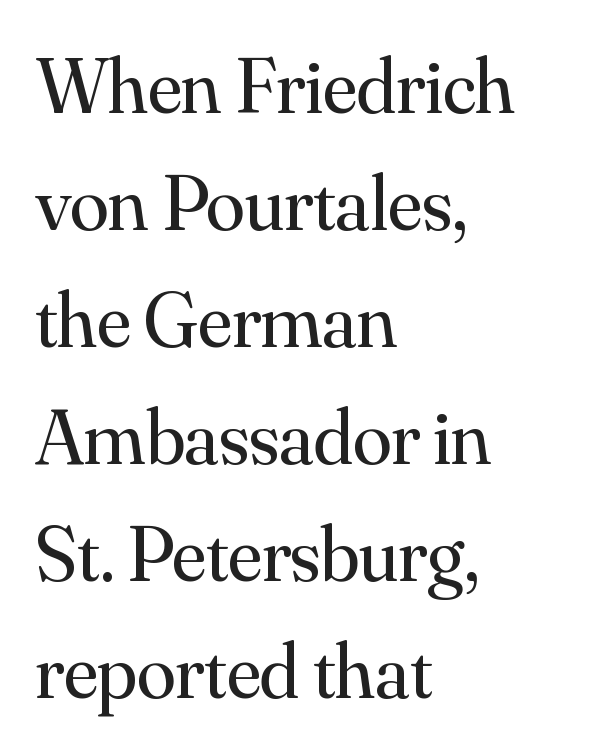
{"serif": "yes", "italic": "no", "bold": "no", "weight": "regular", "width": "normal", "stroke_contrast": "medium", "x_height": "small", "monospaced": "no", "underline": "no", "align": "left", "line_spacing": "normal", "line_spacing_ratio": 1.48, "letter_spacing": "normal", "letter_spacing_em": 0.0, "glyph_px": 79}
